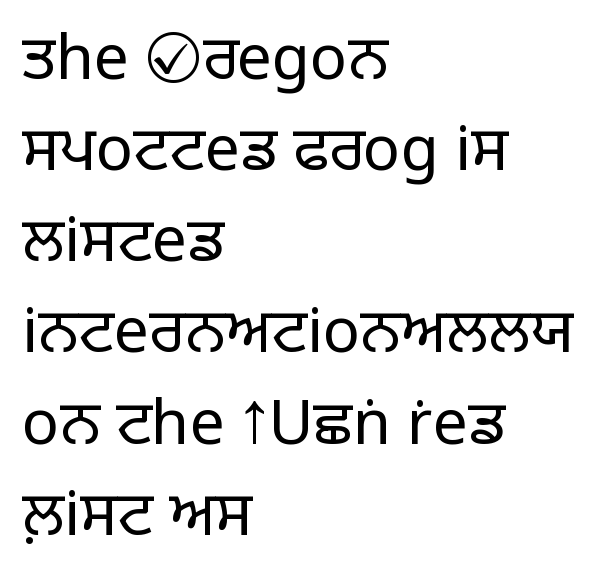
Heaviness? Minimal to ordinary, like unemphasized prose. Vertical strokes here are truly vertical. The leading is moderate, giving the passage an even texture. A classic flush-left, rag-right setting is used for this passage. Descender tails drop into unmarked territory.
